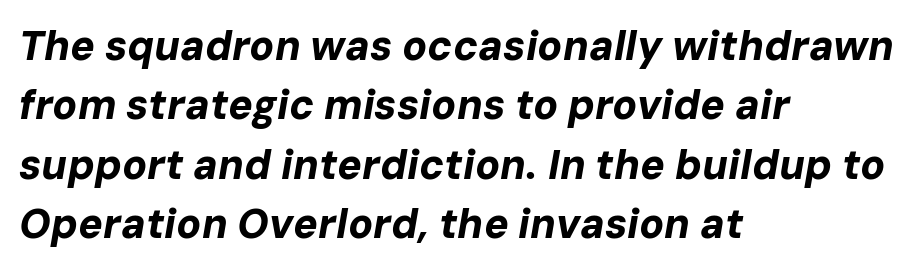
Q: Is the text bold? A: Yes.
Q: Is the text italic (slanted)? A: Yes, it leans right by about 10 degrees.
Q: Is the text underlined? A: No.
Q: How is the paragraph aligned? A: Left-aligned.
Q: Is the spacing between letters normal or unusually wide? A: Normal.
Q: Is the spacing between lines tight, normal or loose? A: Normal.
Q: Width (condensed, normal, or wide)? A: Normal.
Q: Stroke contrast? A: Low.
Q: x-height? A: Medium.
Q: Monospaced? A: No.
